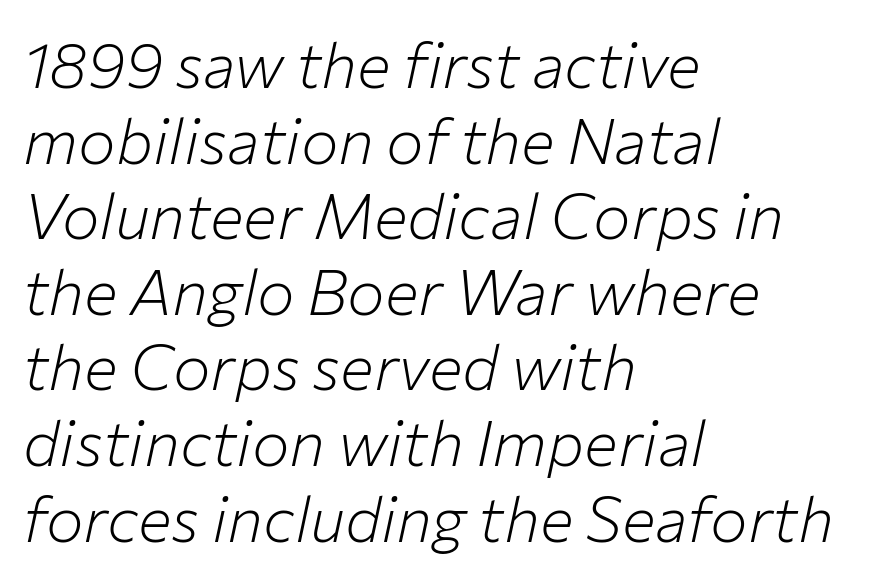
The image shows 63 px light type, italic (leaning right); set left-aligned, line spacing 1.2x, normal letter spacing, not underlined; low stroke contrast and a medium x-height.
